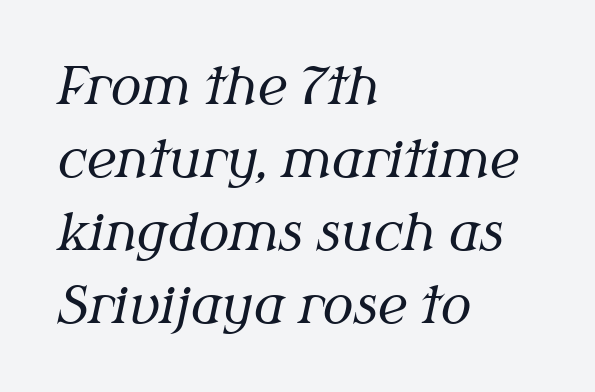
The image shows 51 px regular-weight serif type, italic (leaning right); set left-aligned, normal line spacing (1.43x), normal letter spacing, not underlined; medium stroke contrast and a medium x-height.
